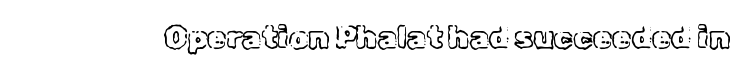
{"italic": "no", "width": "normal", "x_height": "medium", "monospaced": "no", "underline": "no", "letter_spacing": "normal", "letter_spacing_em": 0.0, "glyph_px": 31}
